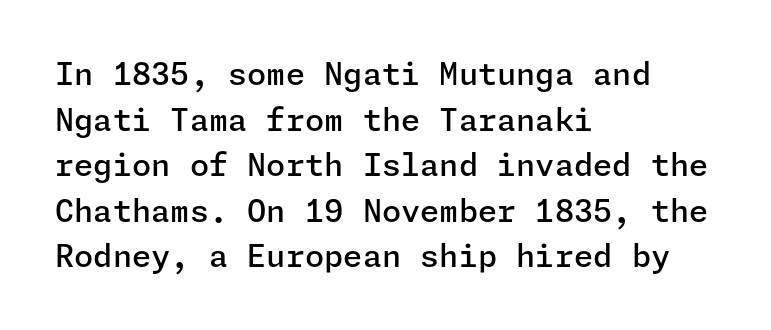
Check under the words: just untouched page. The vertical gap from one line to the next is medium. The line texture is even and compact thanks to regular tracking. It's the straight-up-and-down kind of type. Visually the block forms a straight wall on the left and a jagged coastline on the right.
